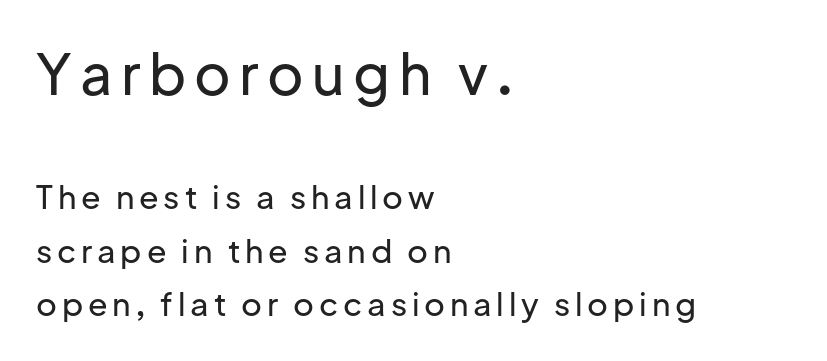
The image shows 56 px sans-serif type, upright; set left-aligned, normal line spacing (1.68x), not underlined; the first (top) block is 1.75x larger; low stroke contrast and a medium x-height.
